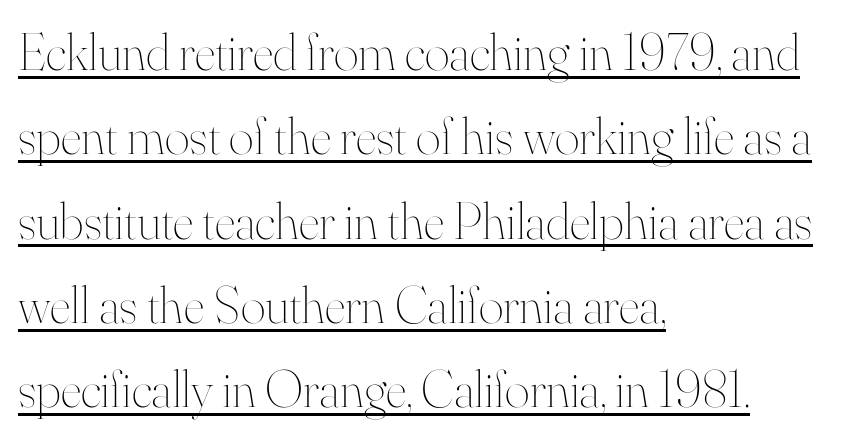
Q: Is the text bold? A: No.
Q: Is the text italic (slanted)? A: No, it is upright.
Q: Is the text underlined? A: Yes.
Q: How is the paragraph aligned? A: Left-aligned.
Q: Is the spacing between letters normal or unusually wide? A: Normal.
Q: Is the spacing between lines tight, normal or loose? A: Normal.
Q: Width (condensed, normal, or wide)? A: Normal.
Q: Stroke contrast? A: High.
Q: x-height? A: Small.
Q: Monospaced? A: No.
